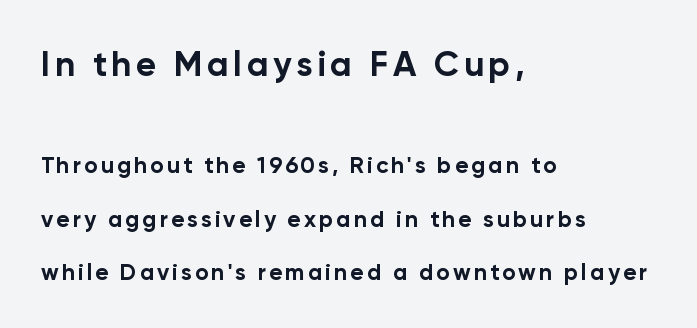
Q: Is the text bold? A: Yes.
Q: Is the text italic (slanted)? A: No, it is upright.
Q: Is the typeface a serif or a sans-serif typeface? A: Sans-serif.
Q: Is the text underlined? A: No.
Q: How is the paragraph aligned? A: Left-aligned.
Q: Is the spacing between lines tight, normal or loose? A: Loose.
Q: Which block of text is set in a larger size, the first (top) or the second (bottom)? A: The first (top) one.
Q: Width (condensed, normal, or wide)? A: Normal.
Q: Stroke contrast? A: Low.
Q: x-height? A: Medium.
Q: Monospaced? A: No.
